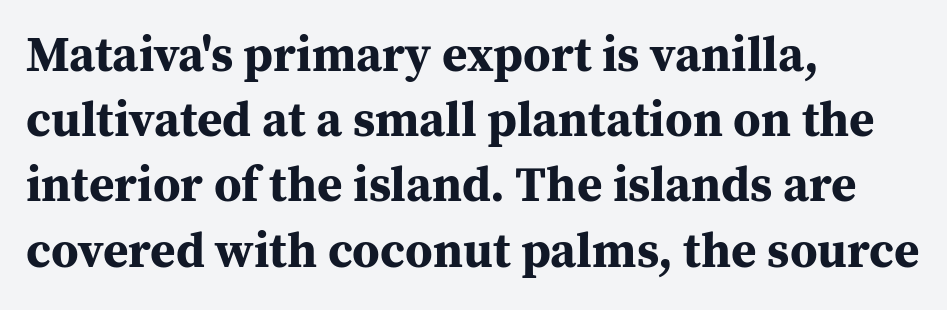
Q: Is the text bold? A: Yes.
Q: Is the text italic (slanted)? A: No, it is upright.
Q: Is the typeface a serif or a sans-serif typeface? A: Serif.
Q: Is the text underlined? A: No.
Q: How is the paragraph aligned? A: Left-aligned.
Q: Is the spacing between letters normal or unusually wide? A: Normal.
Q: Is the spacing between lines tight, normal or loose? A: Normal.
Q: Width (condensed, normal, or wide)? A: Normal.
Q: Stroke contrast? A: Medium.
Q: x-height? A: Medium.
Q: Monospaced? A: No.
